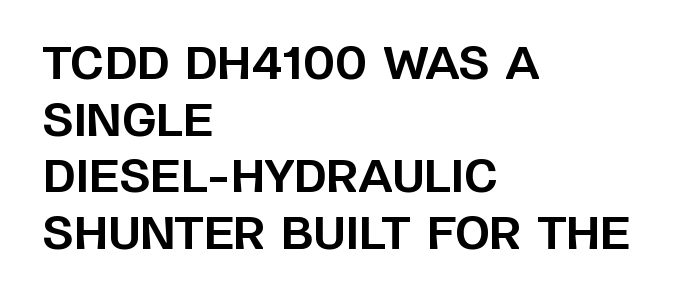
These lines were composed using upright roman letters. Do the characters align in a grid? No, the font is proportional. Spacing between characters is what you'd get straight out of the box. The lines sit at an ordinary, default distance from one another. Heft: maximum for text — a bold. The font family rendered here belongs to the sans-serif group.
